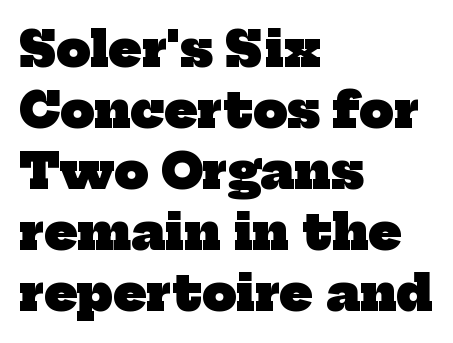
The line texture is even and compact thanks to regular tracking. Typeset ragged right — the left edge is the straight one. Old-style or modern, the face here clearly has serifs. Vertical spacing — default. Strong, thick strokes mark this as bold type.
